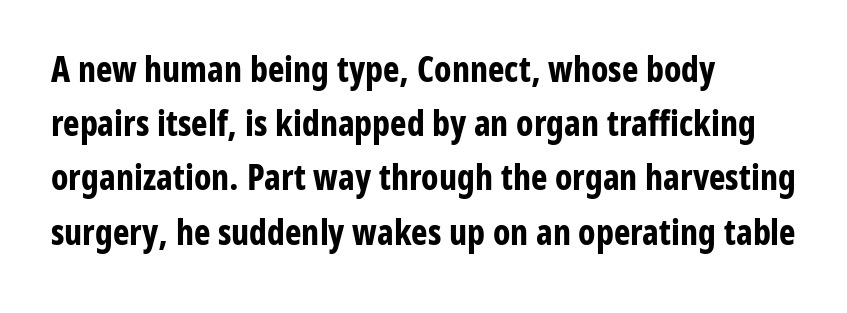
{"serif": "no", "italic": "no", "bold": "yes", "weight": "bold", "width": "condensed", "stroke_contrast": "low", "x_height": "medium", "monospaced": "no", "underline": "no", "align": "left", "line_spacing": "normal", "line_spacing_ratio": 1.55, "letter_spacing": "normal", "letter_spacing_em": 0.0, "glyph_px": 35}
